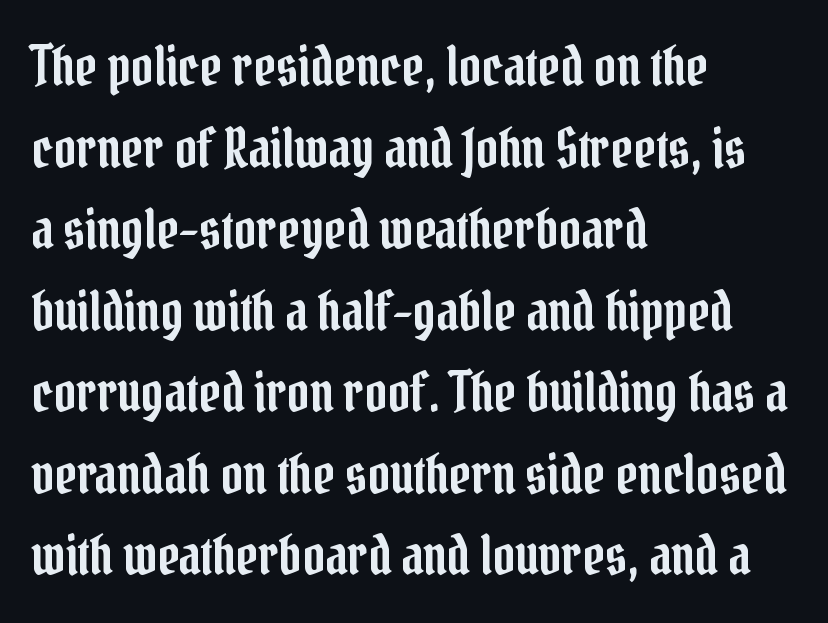
Q: Is the text italic (slanted)? A: No, it is upright.
Q: Is the typeface a serif or a sans-serif typeface? A: Serif.
Q: Is the text underlined? A: No.
Q: How is the paragraph aligned? A: Left-aligned.
Q: Is the spacing between letters normal or unusually wide? A: Normal.
Q: Is the spacing between lines tight, normal or loose? A: Normal.
Q: Width (condensed, normal, or wide)? A: Condensed.
Q: Stroke contrast? A: Low.
Q: x-height? A: Medium.
Q: Monospaced? A: No.
